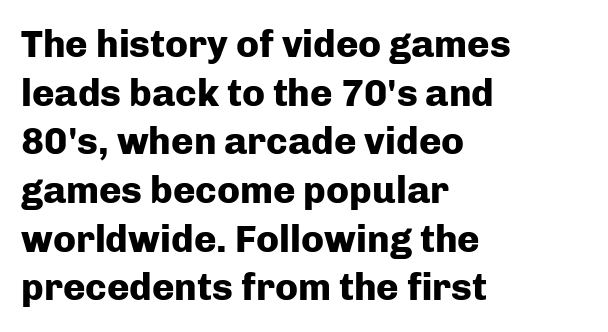
Q: Is the text bold? A: Yes.
Q: Is the text italic (slanted)? A: No, it is upright.
Q: Is the typeface a serif or a sans-serif typeface? A: Sans-serif.
Q: Is the text underlined? A: No.
Q: How is the paragraph aligned? A: Left-aligned.
Q: Is the spacing between letters normal or unusually wide? A: Normal.
Q: Is the spacing between lines tight, normal or loose? A: Normal.
Q: Width (condensed, normal, or wide)? A: Normal.
Q: Stroke contrast? A: Low.
Q: x-height? A: Medium.
Q: Monospaced? A: No.
